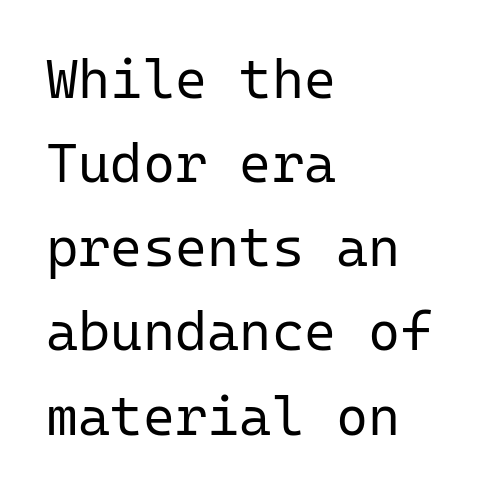
Q: Is the text bold? A: No.
Q: Is the text italic (slanted)? A: No, it is upright.
Q: Is the typeface a serif or a sans-serif typeface? A: Sans-serif.
Q: Is the text underlined? A: No.
Q: How is the paragraph aligned? A: Left-aligned.
Q: Is the spacing between letters normal or unusually wide? A: Normal.
Q: Is the spacing between lines tight, normal or loose? A: Normal.
Q: Width (condensed, normal, or wide)? A: Normal.
Q: Stroke contrast? A: Low.
Q: x-height? A: Medium.
Q: Monospaced? A: Yes.
